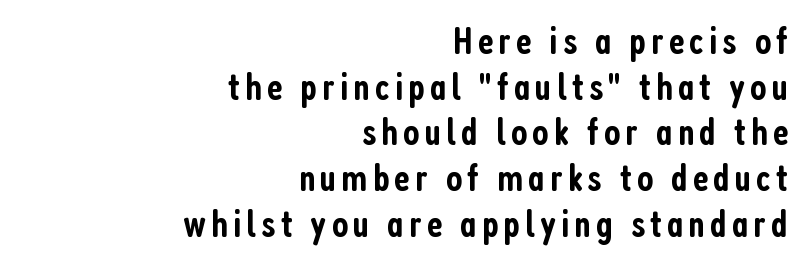
Q: Is the text bold? A: Semi-bold.
Q: Is the text italic (slanted)? A: No, it is upright.
Q: Is the typeface a serif or a sans-serif typeface? A: Sans-serif.
Q: Is the text underlined? A: No.
Q: How is the paragraph aligned? A: Right-aligned.
Q: Width (condensed, normal, or wide)? A: Condensed.
Q: Stroke contrast? A: Low.
Q: x-height? A: Medium.
Q: Monospaced? A: No.
